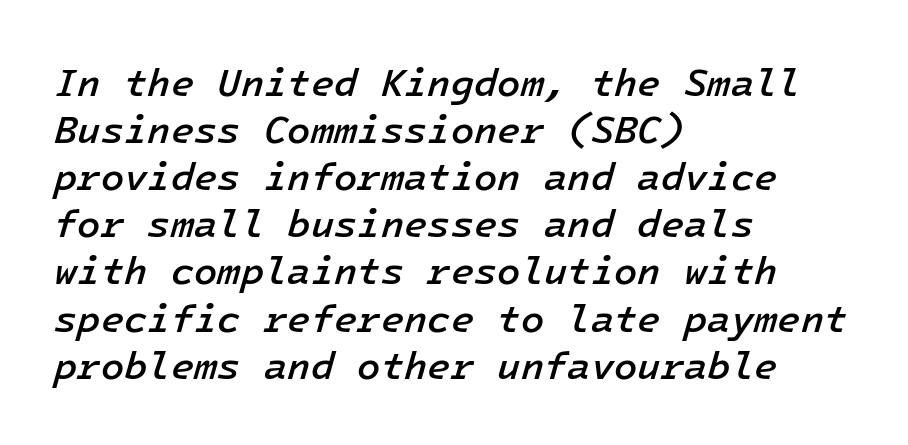
Q: Is the text bold? A: Semi-bold.
Q: Is the text italic (slanted)? A: Yes, it leans right by about 16 degrees.
Q: Is the text underlined? A: No.
Q: How is the paragraph aligned? A: Left-aligned.
Q: Is the spacing between letters normal or unusually wide? A: Normal.
Q: Width (condensed, normal, or wide)? A: Normal.
Q: Stroke contrast? A: Low.
Q: x-height? A: Medium.
